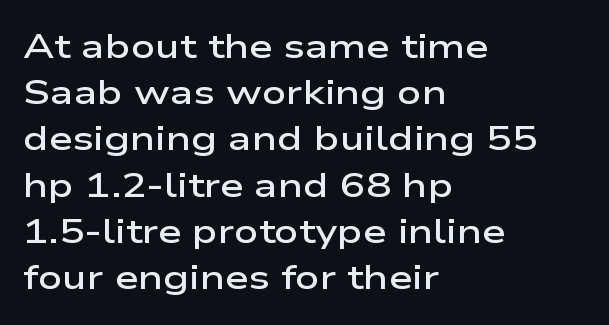
Q: Is the text bold? A: Semi-bold.
Q: Is the text italic (slanted)? A: No, it is upright.
Q: Is the typeface a serif or a sans-serif typeface? A: Sans-serif.
Q: Is the text underlined? A: No.
Q: How is the paragraph aligned? A: Left-aligned.
Q: Is the spacing between letters normal or unusually wide? A: Normal.
Q: Is the spacing between lines tight, normal or loose? A: Normal.
Q: Width (condensed, normal, or wide)? A: Wide.
Q: Stroke contrast? A: Low.
Q: x-height? A: Medium.
Q: Monospaced? A: No.
